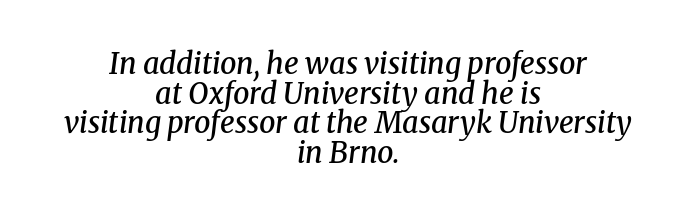
{"serif": "yes", "italic": "yes", "lean": "right", "slant_degrees": 8, "bold": "semi", "weight": "semibold", "width": "normal", "stroke_contrast": "medium", "x_height": "medium", "monospaced": "no", "underline": "no", "align": "center", "line_spacing": "tight", "line_spacing_ratio": 1.02, "letter_spacing": "normal", "letter_spacing_em": 0.0, "glyph_px": 29}
